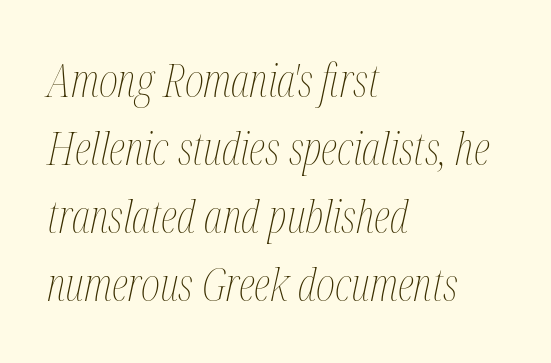
The zone under the glyphs is completely vacant. This sample has the flowing, uneven cadence of proportional lettering. In terms of posture, this sample is oblique. Heaviness? Minimal to ordinary, like unemphasized prose. Leftover space on each line is placed entirely after the last word. No extra tracking has been applied to these lines.
